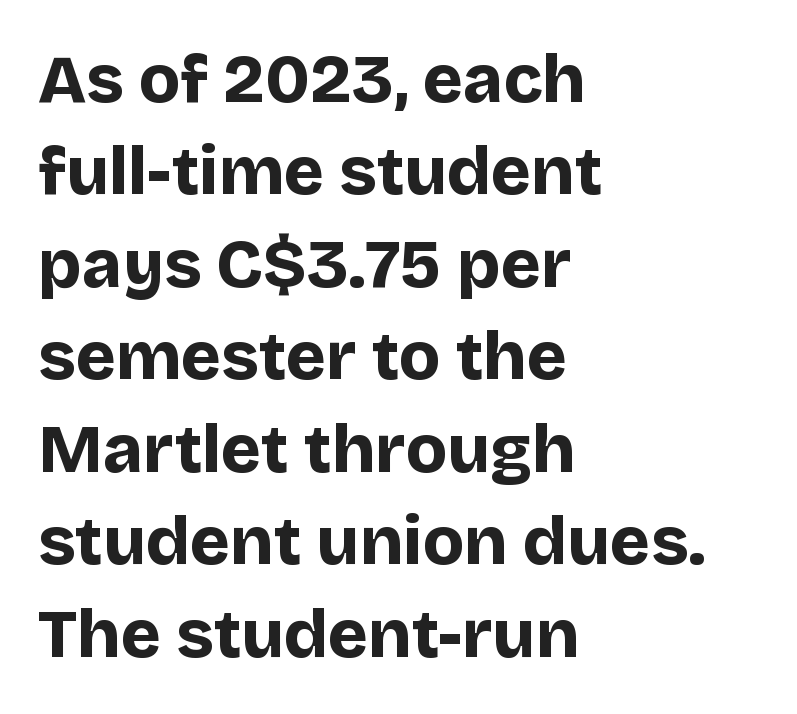
Q: Is the text bold? A: Yes.
Q: Is the text italic (slanted)? A: No, it is upright.
Q: Is the typeface a serif or a sans-serif typeface? A: Sans-serif.
Q: Is the text underlined? A: No.
Q: How is the paragraph aligned? A: Left-aligned.
Q: Is the spacing between letters normal or unusually wide? A: Normal.
Q: Is the spacing between lines tight, normal or loose? A: Normal.
Q: Width (condensed, normal, or wide)? A: Normal.
Q: Stroke contrast? A: Low.
Q: x-height? A: Large.
Q: Monospaced? A: No.
